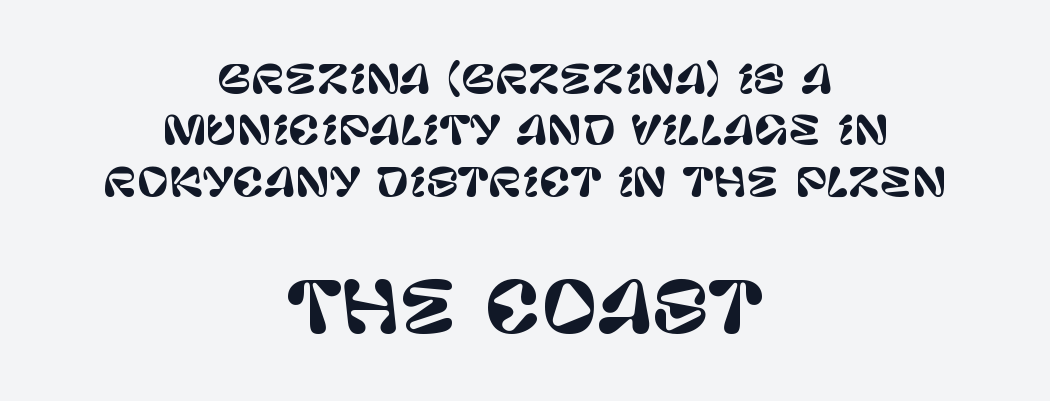
Q: Is the text italic (slanted)? A: Yes.
Q: Is the typeface a serif or a sans-serif typeface? A: Sans-serif.
Q: Is the text underlined? A: No.
Q: How is the paragraph aligned? A: Centered.
Q: Is the spacing between letters normal or unusually wide? A: Normal.
Q: Is the spacing between lines tight, normal or loose? A: Normal.
Q: Which block of text is set in a larger size, the first (top) or the second (bottom)? A: The second (bottom) one.
Q: Width (condensed, normal, or wide)? A: Normal.
Q: Stroke contrast? A: Low.
Q: x-height? A: Large.
Q: Monospaced? A: No.
